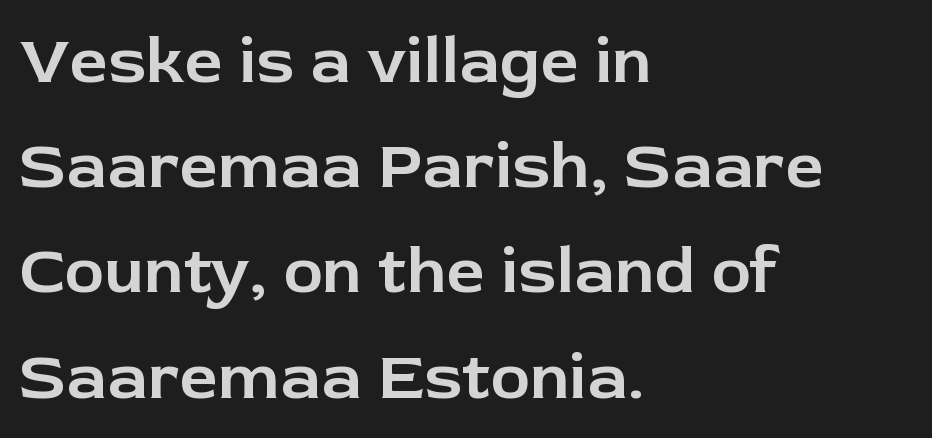
The image shows 67 px sans-serif type, upright; set left-aligned, normal line spacing (1.57x), normal letter spacing, not underlined; low stroke contrast and a medium x-height.
